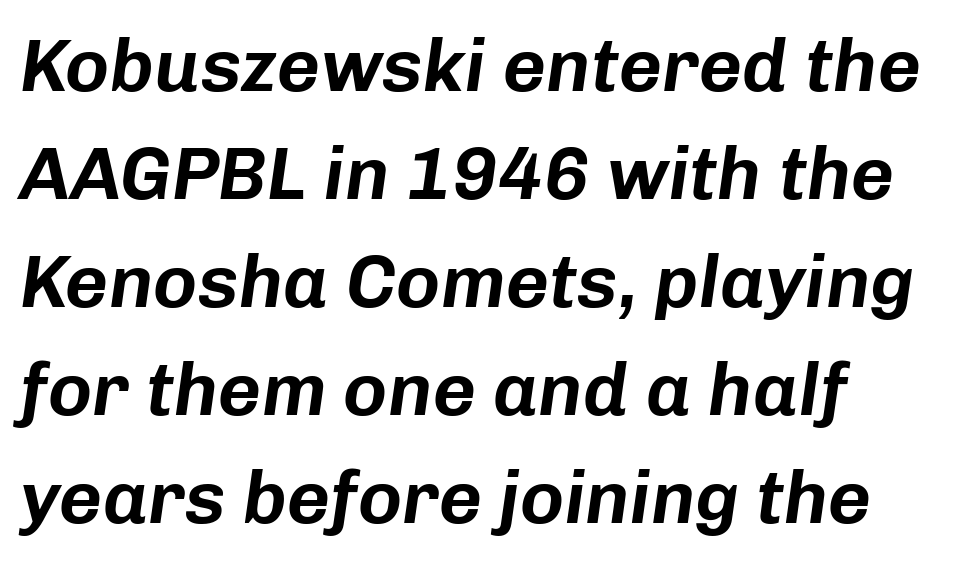
The image shows 75 px text type, italic (leaning right); set left-aligned, normal line spacing (1.44x), normal letter spacing, not underlined; low stroke contrast and a medium x-height.
